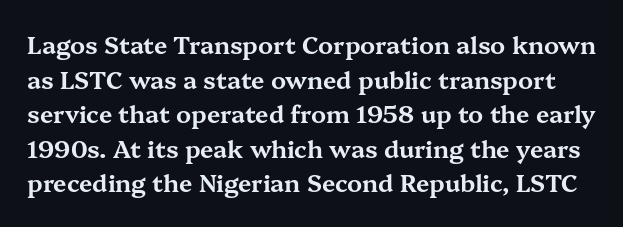
The line texture is even and compact thanks to regular tracking. Honestly, the row spacing looks completely unremarkable. The lettering stays uniformly vertical, giving the passage a roman look. Each row of text sits above clean, open space.
